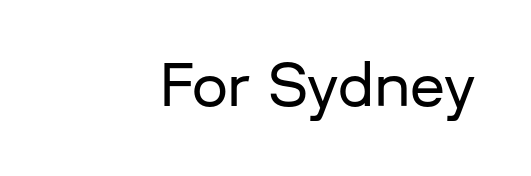
Q: Is the text italic (slanted)? A: No, it is upright.
Q: Is the typeface a serif or a sans-serif typeface? A: Sans-serif.
Q: Is the text underlined? A: No.
Q: How is the paragraph aligned? A: Right-aligned.
Q: Is the spacing between letters normal or unusually wide? A: Normal.
Q: Width (condensed, normal, or wide)? A: Normal.
Q: Stroke contrast? A: Low.
Q: x-height? A: Medium.
Q: Monospaced? A: No.
